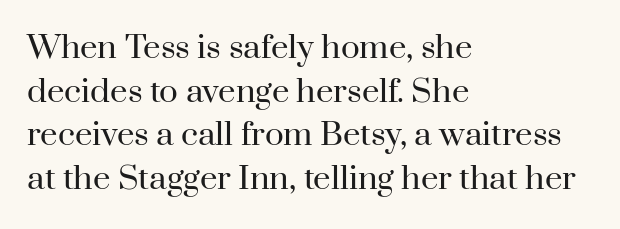
The rendering uses natural spacing where letterforms have individual widths. The typesetter chose a ragged-right arrangement here. Observe the ordinary spacing: letters are neighbours, not strangers. The space between consecutive lines is moderate. Decoration check: the copy has no underline.
